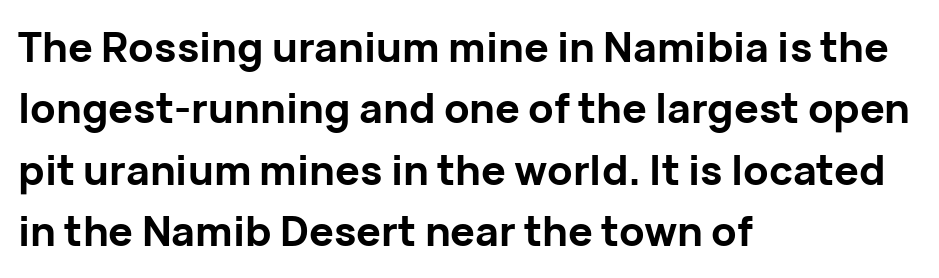
{"serif": "no", "italic": "no", "bold": "yes", "weight": "bold", "width": "normal", "stroke_contrast": "low", "x_height": "medium", "monospaced": "no", "underline": "no", "align": "left", "line_spacing": "normal", "line_spacing_ratio": 1.5, "letter_spacing": "normal", "letter_spacing_em": 0.0, "glyph_px": 41}
